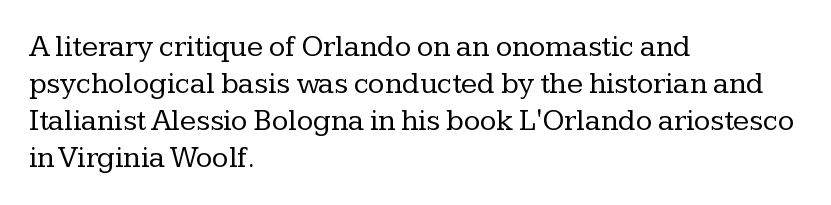
{"serif": "yes", "italic": "no", "bold": "no", "weight": "regular", "width": "normal", "stroke_contrast": "low", "x_height": "medium", "monospaced": "no", "underline": "no", "align": "left", "line_spacing_ratio": 1.23, "letter_spacing": "normal", "letter_spacing_em": 0.0, "glyph_px": 30}
